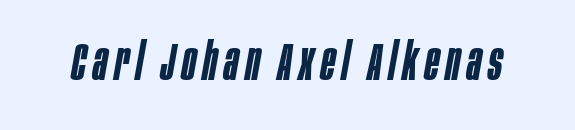
Designer's note — italics engaged. How heavy is the stroke? Medium-heavy — a semibold, shy of bold. The glyphs are unaccompanied by any horizontal stroke below them. A typesetter would call this proportional, since set widths differ per character.
